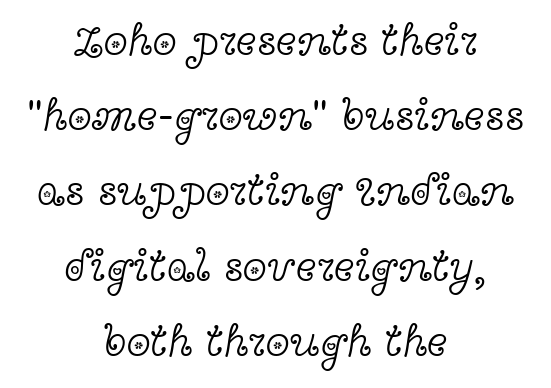
{"serif": "yes", "italic": "no", "bold": "no", "weight": "light", "width": "wide", "x_height": "medium", "monospaced": "no", "underline": "no", "align": "center", "line_spacing_ratio": 1.71, "letter_spacing": "normal", "letter_spacing_em": 0.0, "glyph_px": 44}
